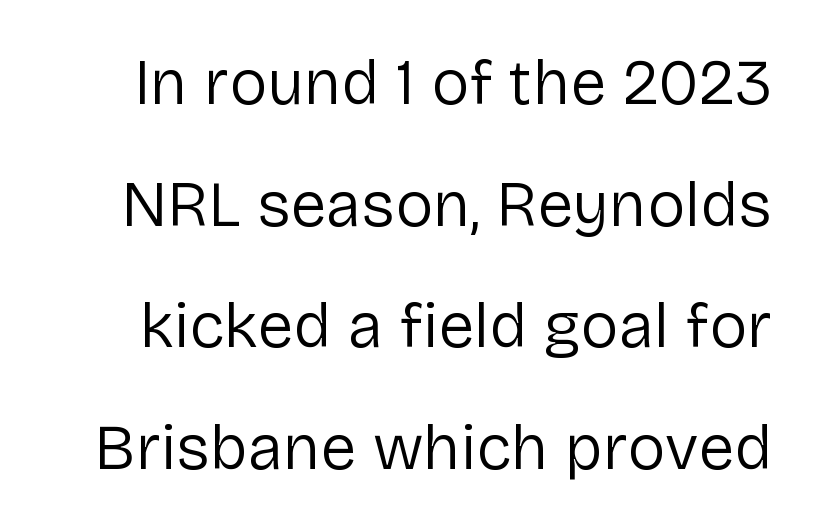
{"serif": "no", "italic": "no", "bold": "no", "weight": "regular", "width": "normal", "stroke_contrast": "low", "x_height": "medium", "monospaced": "no", "underline": "no", "line_spacing": "loose", "line_spacing_ratio": 1.9, "letter_spacing": "normal", "letter_spacing_em": 0.0, "glyph_px": 64}
